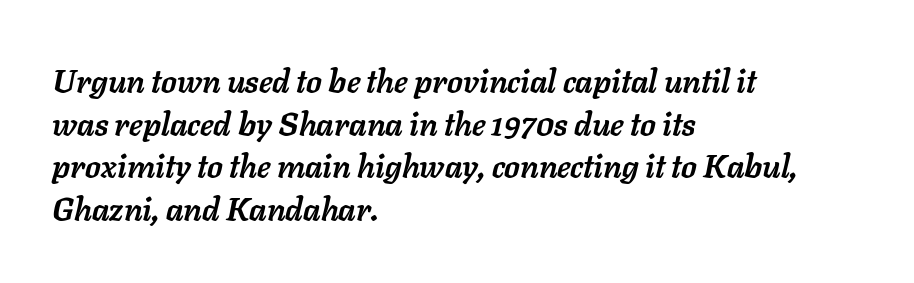
The image shows 32 px semibold type, italic (leaning right); set left-aligned, normal line spacing (1.33x), normal letter spacing, not underlined; low stroke contrast and a medium x-height.
